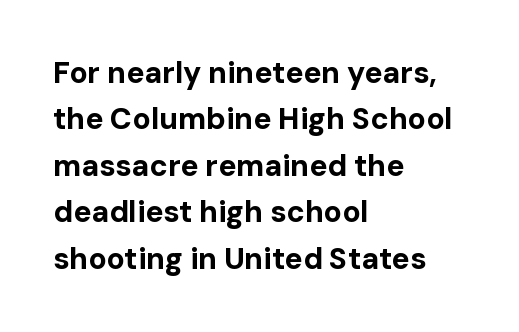
Q: Is the text bold? A: Yes.
Q: Is the text italic (slanted)? A: No, it is upright.
Q: Is the typeface a serif or a sans-serif typeface? A: Sans-serif.
Q: Is the text underlined? A: No.
Q: How is the paragraph aligned? A: Left-aligned.
Q: Is the spacing between letters normal or unusually wide? A: Normal.
Q: Is the spacing between lines tight, normal or loose? A: Normal.
Q: Width (condensed, normal, or wide)? A: Normal.
Q: Stroke contrast? A: Low.
Q: x-height? A: Medium.
Q: Monospaced? A: No.
